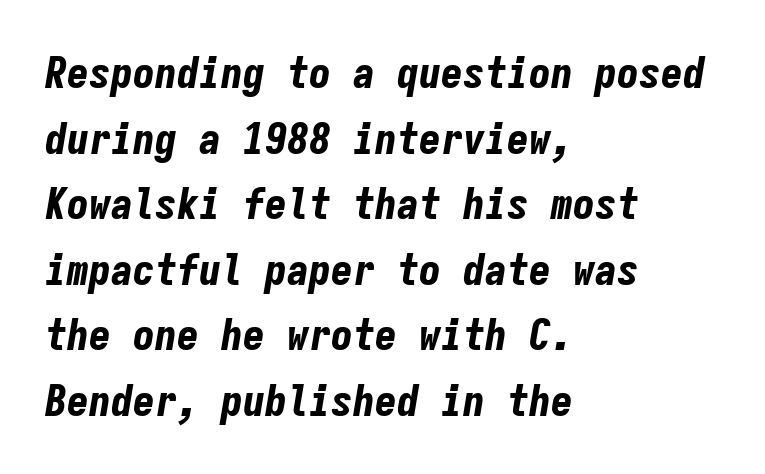
{"italic": "yes", "lean": "right", "slant_degrees": 9, "bold": "yes", "weight": "bold", "width": "condensed", "stroke_contrast": "low", "x_height": "medium", "monospaced": "yes", "underline": "no", "align": "left", "line_spacing": "normal", "line_spacing_ratio": 1.49, "letter_spacing": "normal", "letter_spacing_em": 0.0, "glyph_px": 44}
